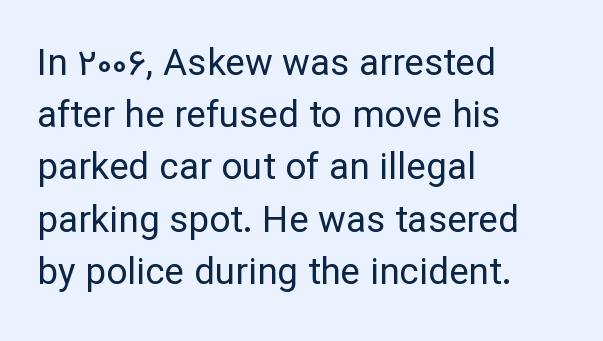
{"serif": "no", "italic": "no", "bold": "no", "weight": "regular", "width": "normal", "stroke_contrast": "low", "x_height": "medium", "monospaced": "no", "underline": "no", "align": "left", "line_spacing": "normal", "line_spacing_ratio": 1.41, "letter_spacing": "normal", "letter_spacing_em": 0.0, "glyph_px": 37}
